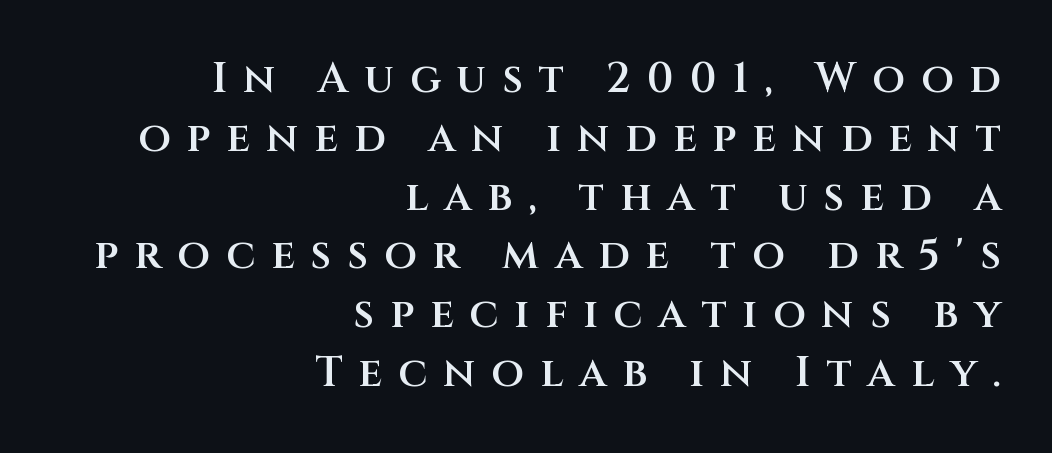
Visually the block forms a straight wall on the right and a jagged coastline on the left. Here the designer chose a conventional face with non-uniform glyph widths. A bit beefed up — I'd call it semibold rather than bold. The characters display no serif detailing; their extremities are plain.
